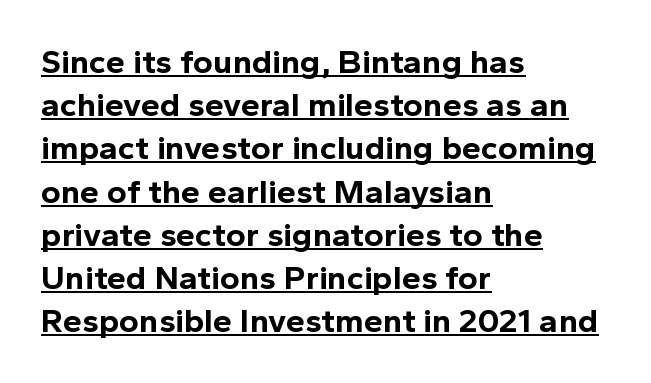
{"serif": "no", "italic": "no", "bold": "yes", "weight": "bold", "width": "normal", "x_height": "medium", "monospaced": "no", "underline": "yes", "align": "left", "line_spacing": "normal", "line_spacing_ratio": 1.27, "letter_spacing": "normal", "letter_spacing_em": 0.0, "glyph_px": 34}
